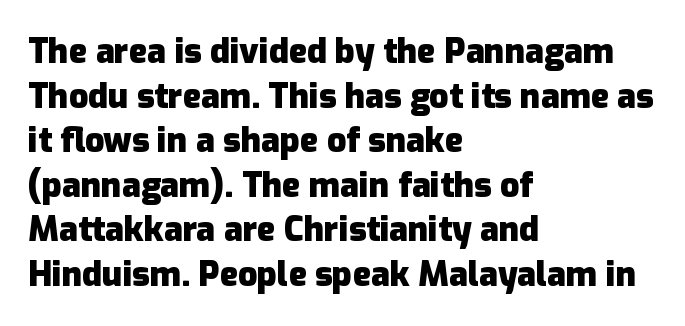
{"serif": "no", "italic": "no", "bold": "yes", "weight": "heavy", "width": "normal", "stroke_contrast": "low", "x_height": "medium", "monospaced": "no", "underline": "no", "align": "left", "line_spacing": "normal", "line_spacing_ratio": 1.31, "letter_spacing": "normal", "letter_spacing_em": 0.0, "glyph_px": 34}
